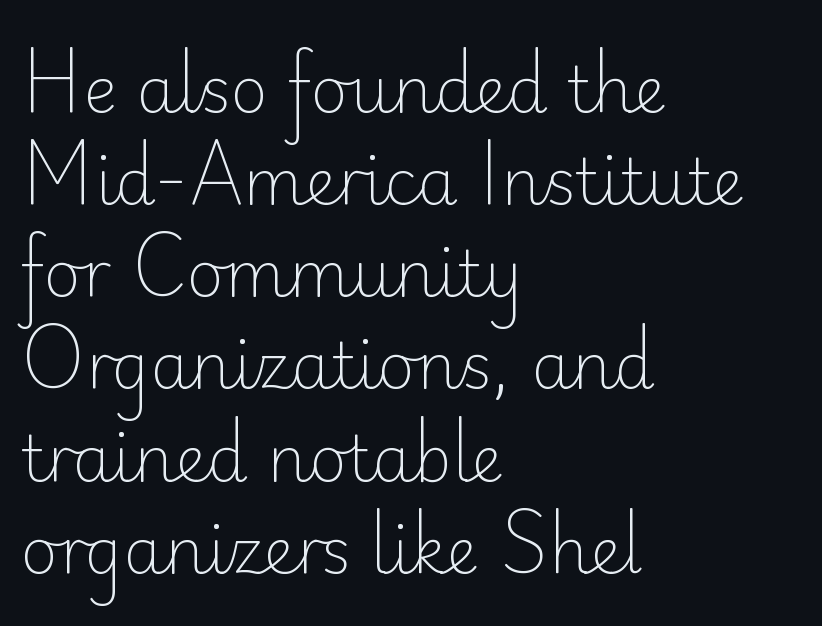
{"serif": "no", "italic": "no", "bold": "no", "weight": "light", "width": "normal", "stroke_contrast": "low", "x_height": "small", "monospaced": "no", "underline": "no", "align": "left", "line_spacing": "normal", "line_spacing_ratio": 1.44, "letter_spacing": "normal", "letter_spacing_em": 0.0, "glyph_px": 64}
